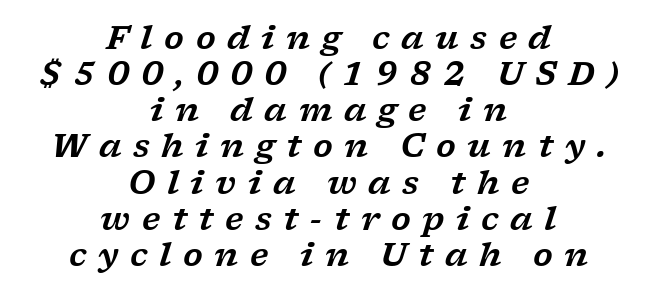
The image shows 32 px wide serif type, italic (leaning right); set centered, tight line spacing (1.13x), unusually wide letter spacing (+0.36 em), not underlined; low stroke contrast and a medium x-height.
